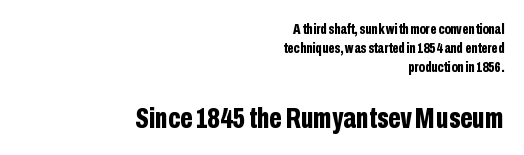
The image shows 30 px bold, condensed sans-serif type, upright; set right-aligned, normal line spacing (1.26x), normal letter spacing, not underlined; the second (bottom) block is 2.0x larger; low stroke contrast and a medium x-height.
